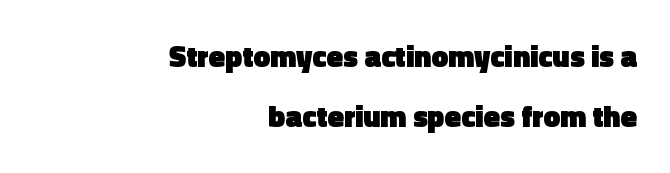
Tall strokes in this sample are plumb rather than angled. Which margin do the lines hug? The right one — the left edge is uneven. Weight: bold. A typesetter would call this proportional, since set widths differ per character. No word sits above an underline.
